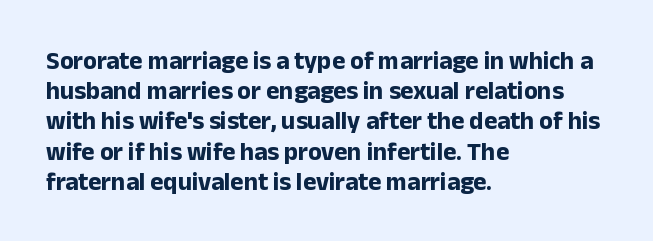
Q: Is the text bold? A: Yes.
Q: Is the text italic (slanted)? A: No, it is upright.
Q: Is the text underlined? A: No.
Q: How is the paragraph aligned? A: Left-aligned.
Q: Is the spacing between letters normal or unusually wide? A: Normal.
